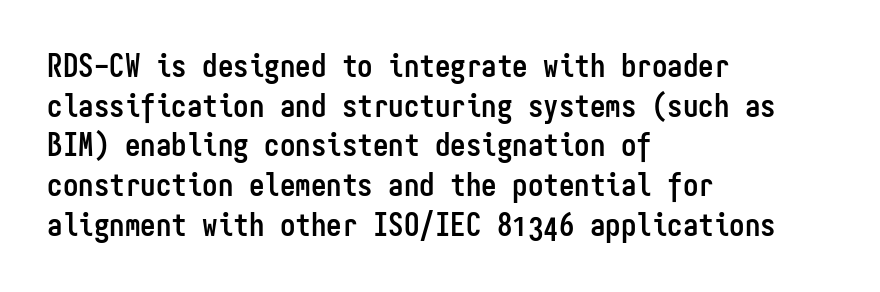
The image shows 31 px semibold, condensed sans-serif type, upright, monospaced; set left-aligned, normal line spacing (1.28x), normal letter spacing, not underlined; low stroke contrast and a medium x-height.
